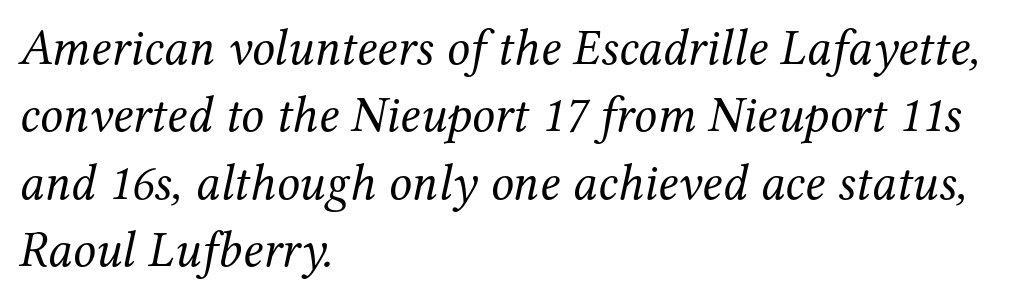
The image shows 51 px regular-weight serif type, italic (leaning right); set left-aligned, normal line spacing (1.32x), normal letter spacing, not underlined; medium stroke contrast and a medium x-height.
